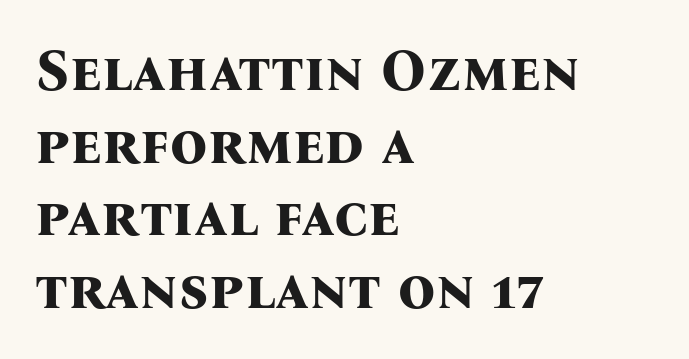
{"serif": "yes", "italic": "no", "bold": "yes", "weight": "bold", "width": "normal", "stroke_contrast": "medium", "x_height": "medium", "monospaced": "no", "underline": "no", "align": "left", "line_spacing_ratio": 1.23, "letter_spacing": "normal", "letter_spacing_em": 0.0, "glyph_px": 59}
